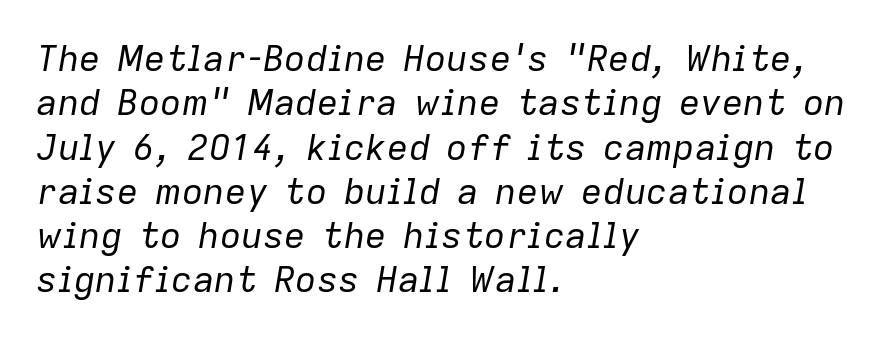
Q: Is the text bold? A: No.
Q: Is the text italic (slanted)? A: Yes, it leans right by about 9 degrees.
Q: Is the text underlined? A: No.
Q: How is the paragraph aligned? A: Left-aligned.
Q: Is the spacing between letters normal or unusually wide? A: Normal.
Q: Width (condensed, normal, or wide)? A: Normal.
Q: Stroke contrast? A: Low.
Q: x-height? A: Medium.
Q: Monospaced? A: No.
